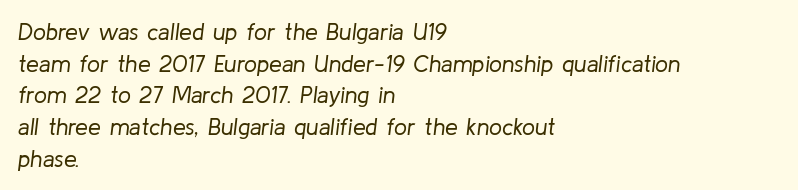
The image shows 23 px text type, italic (leaning right); set left-aligned, normal line spacing (1.38x), normal letter spacing, not underlined.
